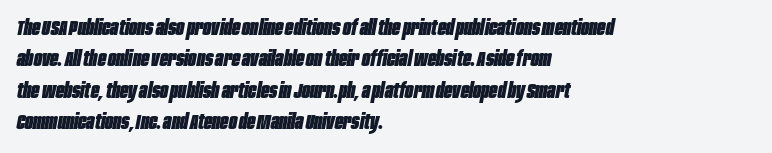
Q: Is the text bold? A: Yes.
Q: Is the text italic (slanted)? A: Yes, it leans right by about 10 degrees.
Q: Is the text underlined? A: No.
Q: How is the paragraph aligned? A: Left-aligned.
Q: Is the spacing between letters normal or unusually wide? A: Normal.
Q: Is the spacing between lines tight, normal or loose? A: Normal.
